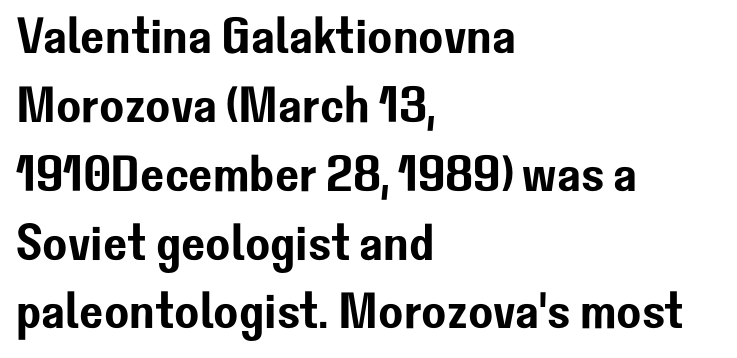
{"serif": "no", "italic": "no", "width": "normal", "stroke_contrast": "low", "x_height": "medium", "monospaced": "no", "underline": "no", "align": "left", "line_spacing": "normal", "line_spacing_ratio": 1.35, "letter_spacing": "normal", "letter_spacing_em": 0.0, "glyph_px": 51}
